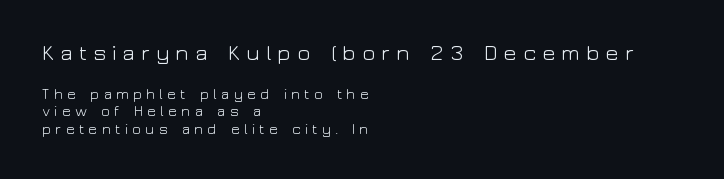
The image shows 22 px text type, upright; set left-aligned, line spacing 1.18x, unusually wide letter spacing (+0.26 em), not underlined; the first (top) block is 1.47x larger.
